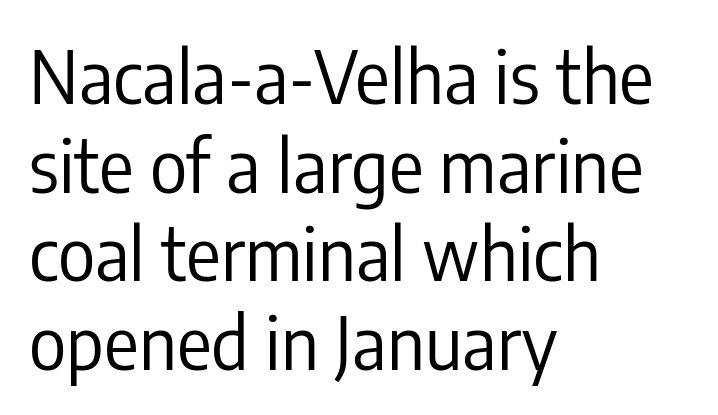
The image shows 72 px regular-weight, condensed sans-serif type, upright; set left-aligned, line spacing 1.23x, normal letter spacing, not underlined; low stroke contrast and a medium x-height.
